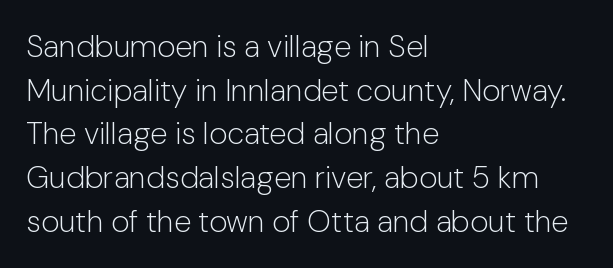
The image shows 31 px light sans-serif type, upright; set left-aligned, normal line spacing (1.41x), normal letter spacing, not underlined; low stroke contrast and a medium x-height.
